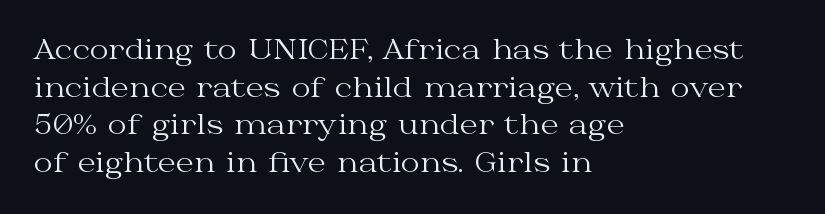
Q: Is the text bold? A: No.
Q: Is the text italic (slanted)? A: No, it is upright.
Q: Is the text underlined? A: No.
Q: How is the paragraph aligned? A: Left-aligned.
Q: Is the spacing between letters normal or unusually wide? A: Normal.
Q: Is the spacing between lines tight, normal or loose? A: Normal.
